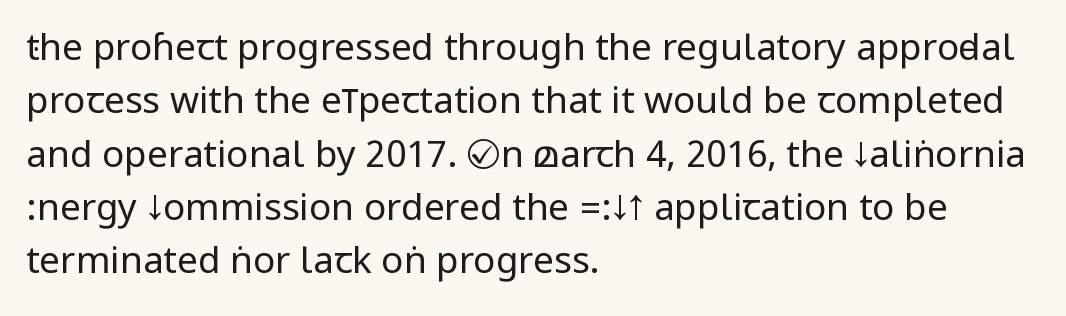
Q: Is the text bold? A: No.
Q: Is the text italic (slanted)? A: No, it is upright.
Q: Is the typeface a serif or a sans-serif typeface? A: Sans-serif.
Q: Is the text underlined? A: No.
Q: How is the paragraph aligned? A: Left-aligned.
Q: Is the spacing between letters normal or unusually wide? A: Normal.
Q: Is the spacing between lines tight, normal or loose? A: Normal.
Q: Width (condensed, normal, or wide)? A: Condensed.
Q: Stroke contrast? A: Low.
